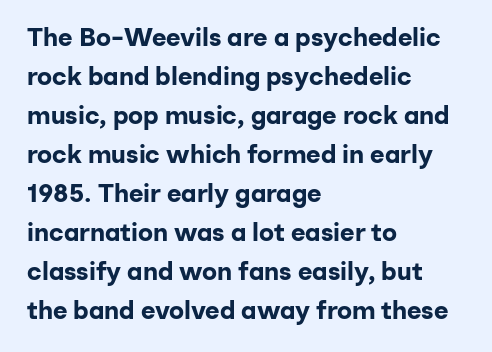
Vertical strokes here are truly vertical. In terms of letterspacing, this is plain default setting. This block has exactly the height ordinary leading produces. Pretty heavy lettering here — definitely bold.
